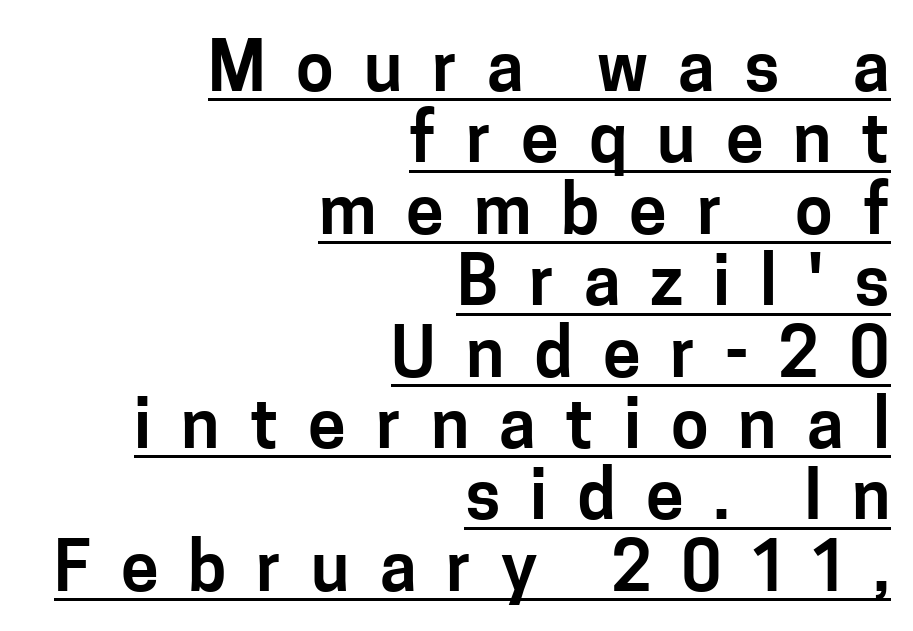
{"serif": "no", "italic": "no", "width": "normal", "stroke_contrast": "low", "x_height": "medium", "monospaced": "no", "underline": "yes", "align": "right", "line_spacing": "tight", "line_spacing_ratio": 1.05, "letter_spacing": "wide", "letter_spacing_em": 0.44, "glyph_px": 68}
